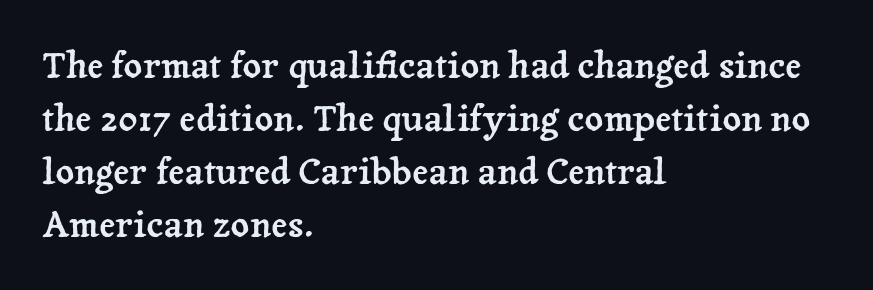
Letters rest on an invisible, unmarked baseline. Does the type have serifs? Yes, each stem ends in a small foot. Between one letter and the next there's only the usual sliver of space. Notice how descenders clear the ascenders below comfortably — that's standard leading.
